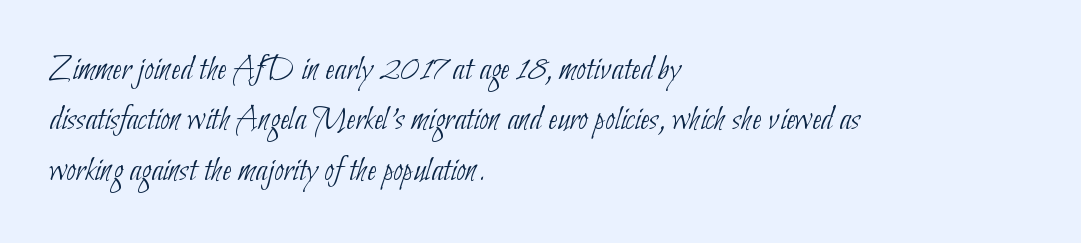
The image shows 35 px thin, condensed sans-serif type; set left-aligned, normal line spacing (1.44x), normal letter spacing, not underlined; low stroke contrast and a small x-height.
